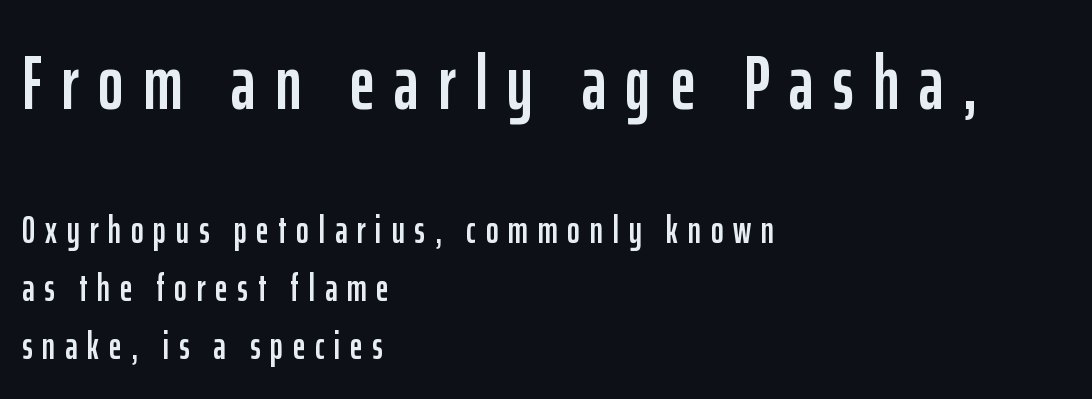
Q: Is the text italic (slanted)? A: No, it is upright.
Q: Is the typeface a serif or a sans-serif typeface? A: Sans-serif.
Q: Is the text underlined? A: No.
Q: How is the paragraph aligned? A: Left-aligned.
Q: Is the spacing between letters normal or unusually wide? A: Unusually wide.
Q: Is the spacing between lines tight, normal or loose? A: Normal.
Q: Which block of text is set in a larger size, the first (top) or the second (bottom)? A: The first (top) one.
Q: Width (condensed, normal, or wide)? A: Condensed.
Q: Stroke contrast? A: Low.
Q: x-height? A: Medium.
Q: Monospaced? A: No.
